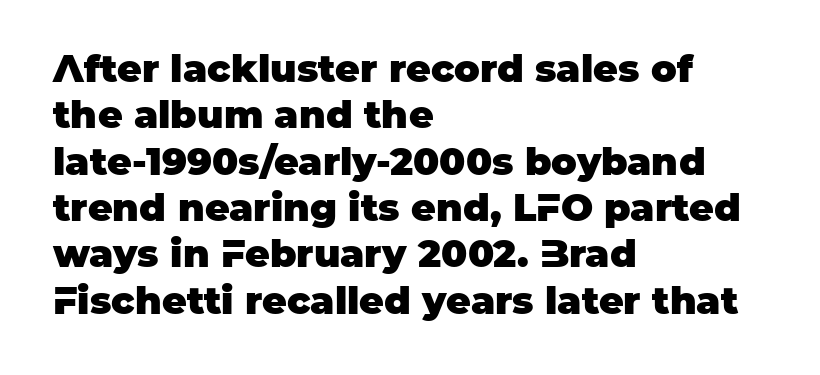
The image shows 38 px heavy sans-serif type, upright; set left-aligned, line spacing 1.22x, normal letter spacing, not underlined; low stroke contrast and a large x-height.
